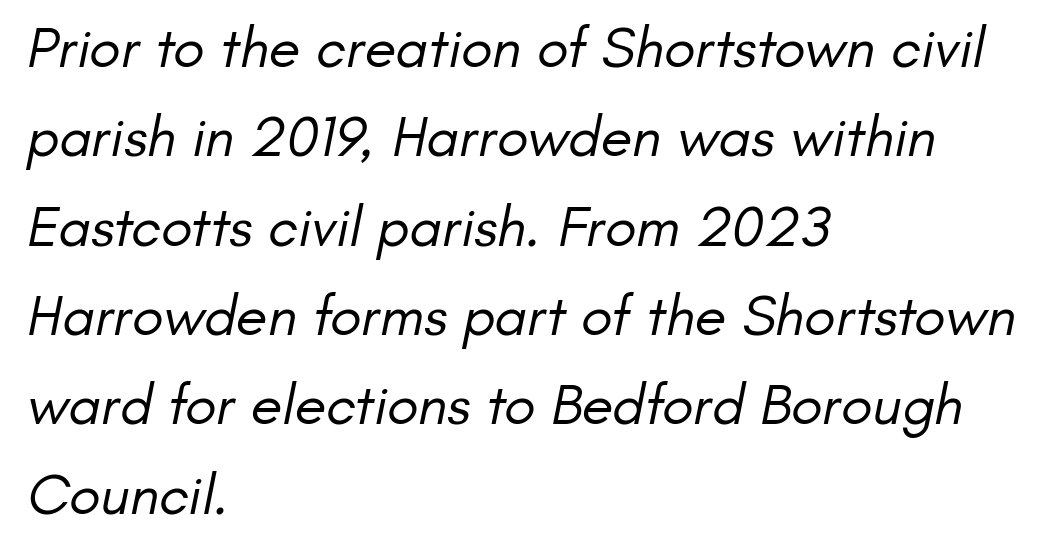
{"serif": "no", "bold": "no", "weight": "regular", "width": "normal", "stroke_contrast": "low", "x_height": "small", "monospaced": "no", "underline": "no", "align": "left", "line_spacing": "normal", "line_spacing_ratio": 1.54, "letter_spacing": "normal", "letter_spacing_em": 0.0, "glyph_px": 58}
